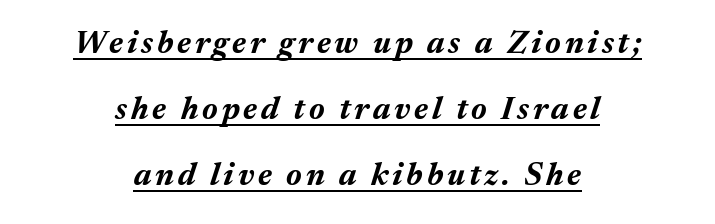
{"italic": "yes", "lean": "right", "slant_degrees": 17, "bold": "yes", "weight": "bold", "width": "normal", "stroke_contrast": "medium", "x_height": "medium", "monospaced": "no", "underline": "yes", "align": "center", "line_spacing": "loose", "line_spacing_ratio": 2.07, "glyph_px": 32}
